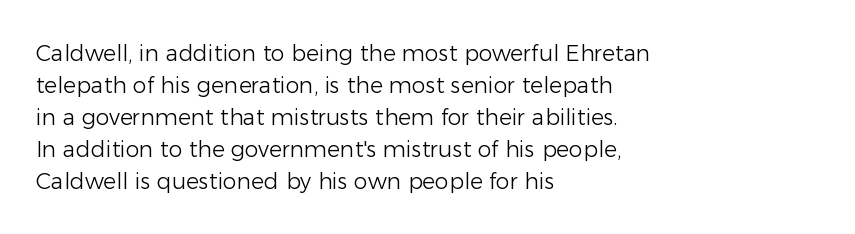
The image shows 22 px text type, upright; set left-aligned, normal line spacing (1.45x), normal letter spacing, not underlined.
